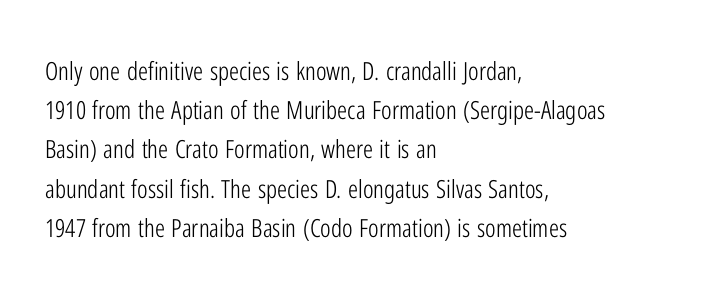
Is this a heavy cut? Hardly; it is regular or lighter. In CSS terms this would be text-align: left. Words appear dense and cohesive because spacing is normal. The gap between lines stays unmarked. Reading down the column, the eye jumps a familiar distance to each next line. This is roman type, the default non-slanted kind.
